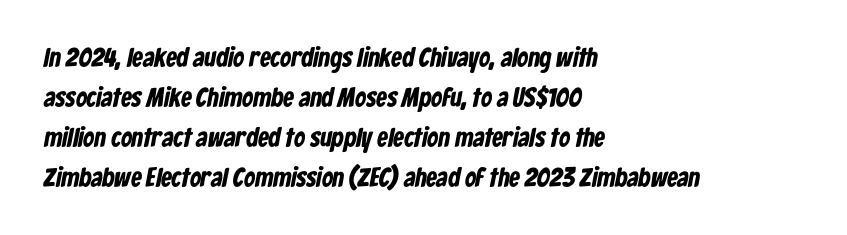
A normal amount of white space separates one row of letters from the next. Notice how thick the strokes are: this is what a full bold looks like. Words appear dense and cohesive because spacing is normal. Which margin do the lines hug? The left one — the right edge is uneven. Letters rest on an invisible, unmarked baseline.
